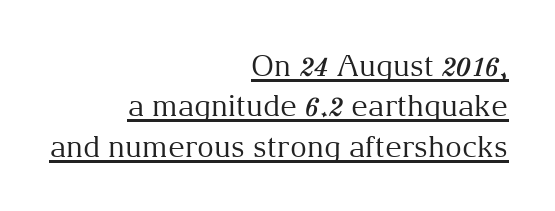
{"serif": "yes", "italic": "no", "bold": "no", "weight": "regular", "width": "normal", "stroke_contrast": "medium", "x_height": "medium", "monospaced": "no", "underline": "yes", "align": "right", "line_spacing": "normal", "line_spacing_ratio": 1.39, "letter_spacing": "normal", "letter_spacing_em": 0.0, "glyph_px": 29}
